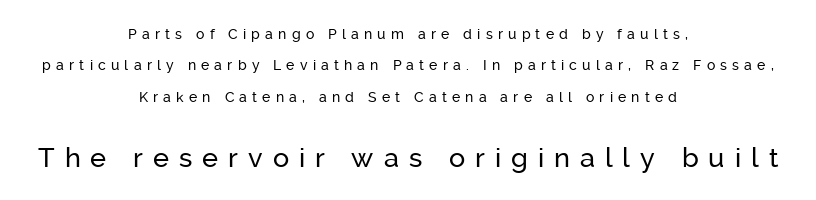
Caption: expanded tracking, letters set apart. The lower block of text is set noticeably larger than the block above it. Each row of text sits above clean, open space. The rag falls on both sides of this text block equally.
